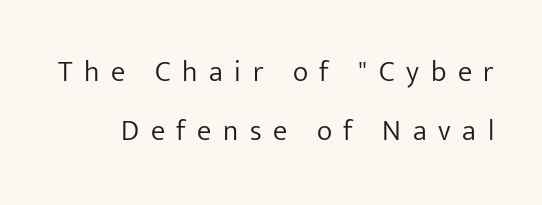
{"serif": "no", "italic": "no", "bold": "no", "weight": "light", "width": "normal", "stroke_contrast": "low", "x_height": "medium", "monospaced": "no", "underline": "no", "line_spacing": "loose", "line_spacing_ratio": 2.05, "letter_spacing": "wide", "letter_spacing_em": 0.4, "glyph_px": 29}
